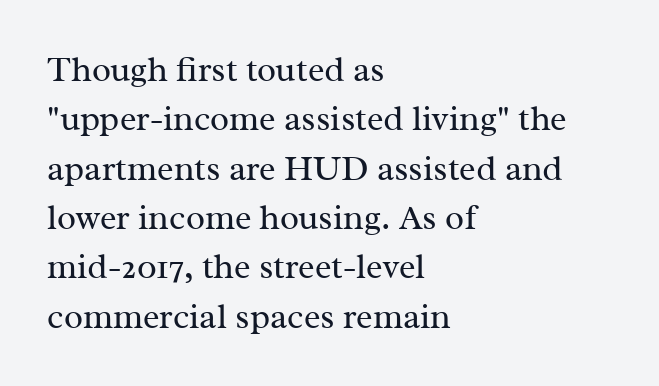
{"serif": "yes", "italic": "no", "bold": "no", "weight": "regular", "width": "normal", "stroke_contrast": "medium", "x_height": "medium", "monospaced": "no", "underline": "no", "align": "left", "line_spacing": "normal", "line_spacing_ratio": 1.41, "letter_spacing": "normal", "letter_spacing_em": 0.0, "glyph_px": 35}
